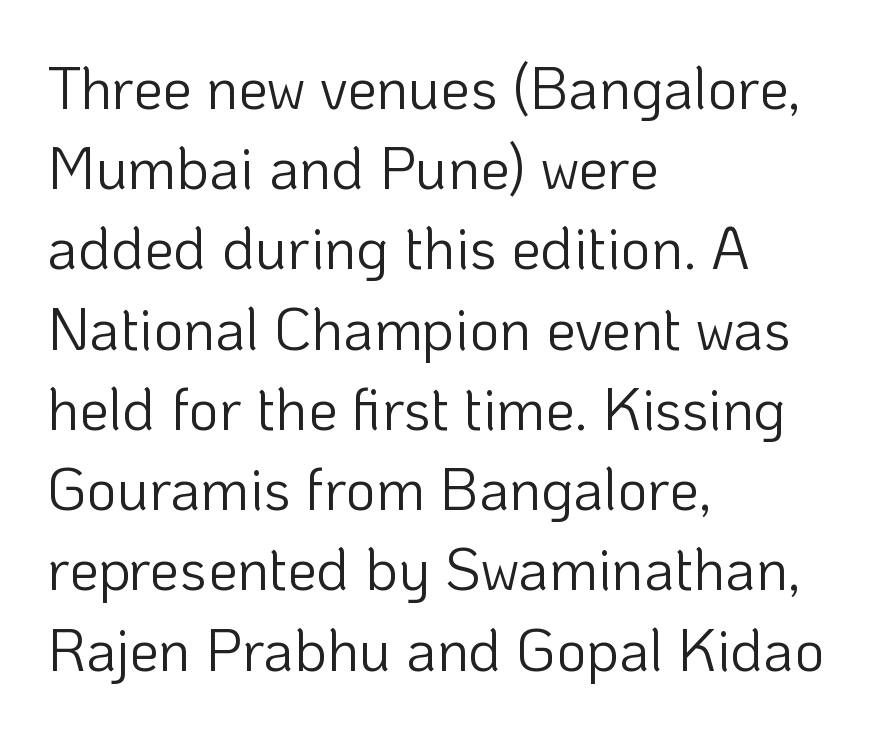
Glance below the letters and you will spot only blank space. Does the lettering tilt? It doesn't — this is upright. Visually the block forms a straight wall on the left and a jagged coastline on the right. This sample uses plain, unmodified letter spacing.
